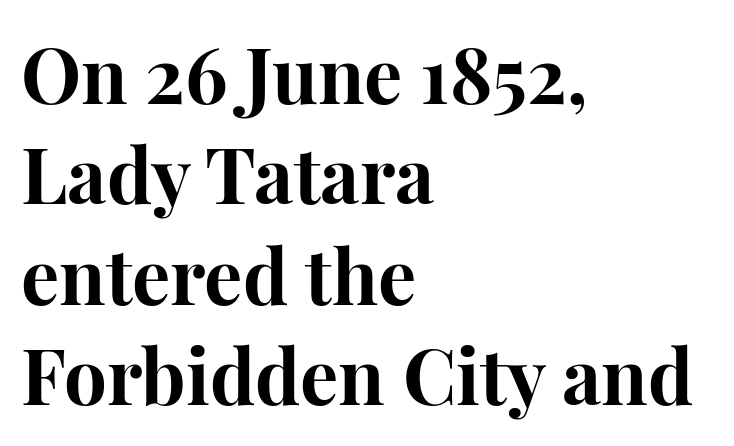
{"serif": "yes", "italic": "no", "bold": "yes", "weight": "bold", "width": "normal", "stroke_contrast": "high", "x_height": "medium", "monospaced": "no", "underline": "no", "align": "left", "line_spacing": "normal", "line_spacing_ratio": 1.32, "letter_spacing": "normal", "letter_spacing_em": 0.0, "glyph_px": 76}
